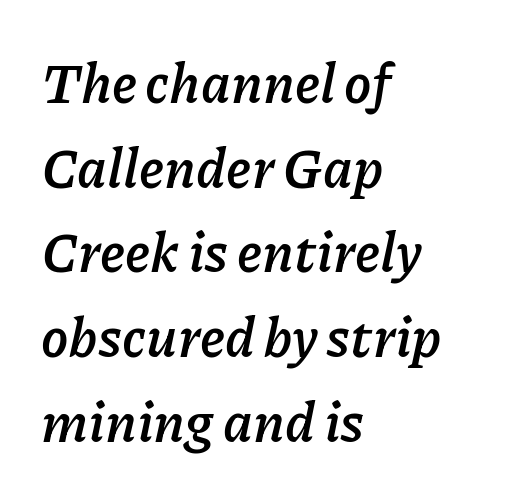
The line-height multiplier appears to be the usual default. These words are printed bold, with thick strokes throughout. The letters advance in unequal steps, a hallmark of proportional type. Beneath every word, the page is bare. Visually the block forms a straight wall on the left and a jagged coastline on the right. Here the glyphs are tracked normally, forming tight word shapes.
